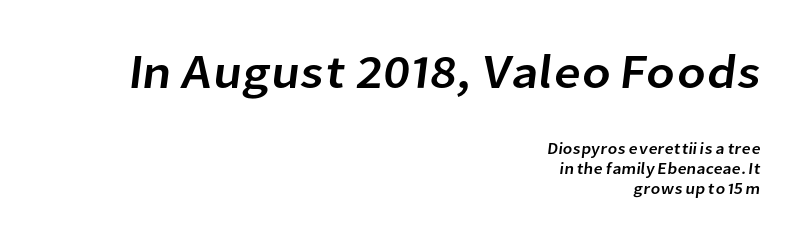
{"serif": "no", "width": "normal", "stroke_contrast": "low", "x_height": "medium", "monospaced": "no", "underline": "no", "align": "right", "line_spacing_ratio": 1.24, "letter_spacing": "normal", "letter_spacing_em": 0.0, "larger_block": "first", "size_ratio": 3.0, "glyph_px": 48}
